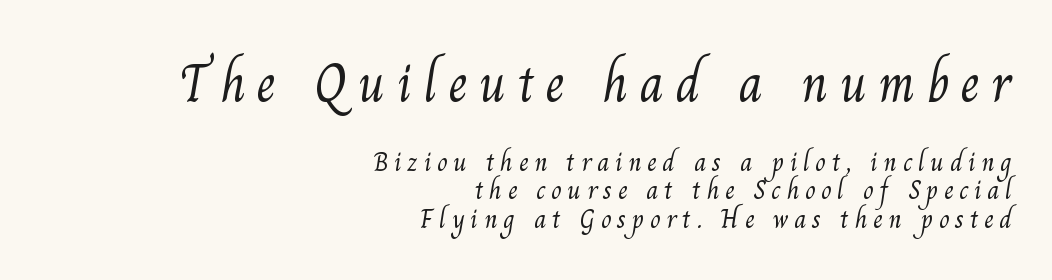
The ragged edge is on the left, which tells us the setting is flush right. Which chunk is bigger? The first one — the top block dwarfs the bottom. Is this a fixed-width face? No — the glyphs have proportional, varying widths. Rule under the text: the space is simply empty. Typographically, this falls in the serif category. You could barely slide anything between these rows.
